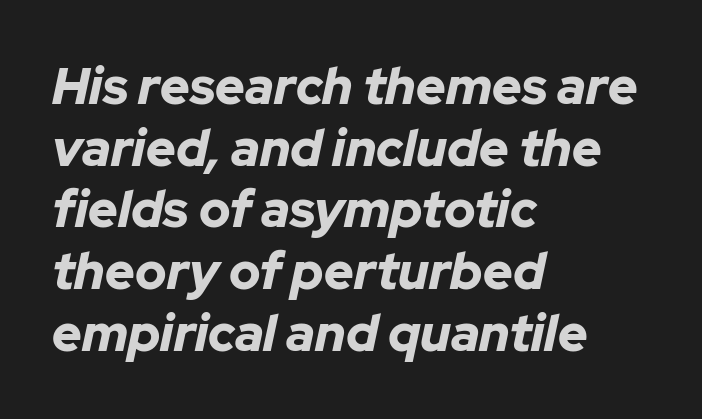
{"italic": "yes", "lean": "right", "slant_degrees": 12, "bold": "yes", "weight": "bold", "width": "normal", "stroke_contrast": "low", "x_height": "medium", "monospaced": "no", "underline": "no", "align": "left", "line_spacing_ratio": 1.21, "letter_spacing": "normal", "letter_spacing_em": 0.0, "glyph_px": 51}
